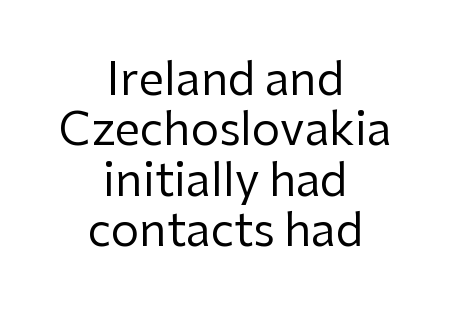
{"serif": "no", "italic": "no", "bold": "no", "weight": "regular", "width": "normal", "stroke_contrast": "low", "x_height": "medium", "monospaced": "no", "underline": "no", "align": "center", "line_spacing": "tight", "line_spacing_ratio": 1.12, "letter_spacing": "normal", "letter_spacing_em": 0.0, "glyph_px": 45}
